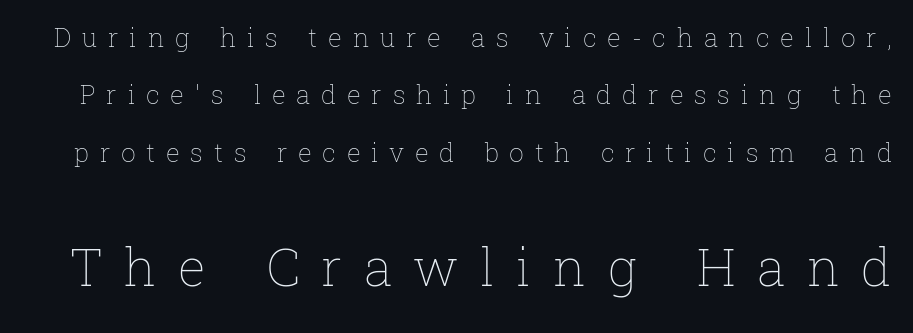
The image shows 52 px thin type, upright; set loose line spacing (2.21x), unusually wide letter spacing (+0.41 em), not underlined; the second (bottom) block is 2.0x larger; low stroke contrast and a medium x-height.
